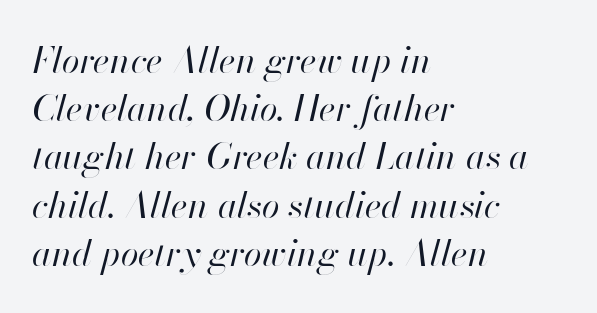
The image shows 36 px regular-weight type, italic (leaning right); set left-aligned, normal line spacing (1.34x), normal letter spacing, not underlined; high stroke contrast and a small x-height.
